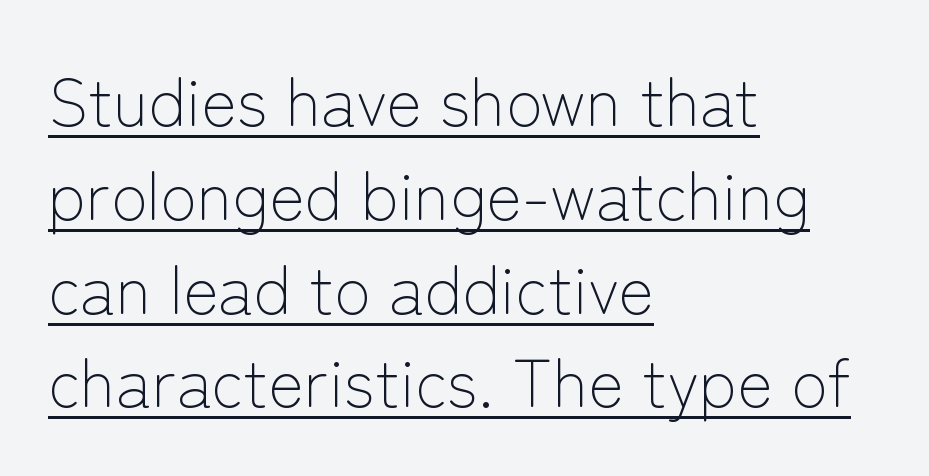
Q: Is the text bold? A: No.
Q: Is the text italic (slanted)? A: No, it is upright.
Q: Is the typeface a serif or a sans-serif typeface? A: Sans-serif.
Q: Is the text underlined? A: Yes.
Q: How is the paragraph aligned? A: Left-aligned.
Q: Is the spacing between letters normal or unusually wide? A: Normal.
Q: Is the spacing between lines tight, normal or loose? A: Normal.
Q: Width (condensed, normal, or wide)? A: Normal.
Q: Stroke contrast? A: Low.
Q: x-height? A: Medium.
Q: Monospaced? A: No.
